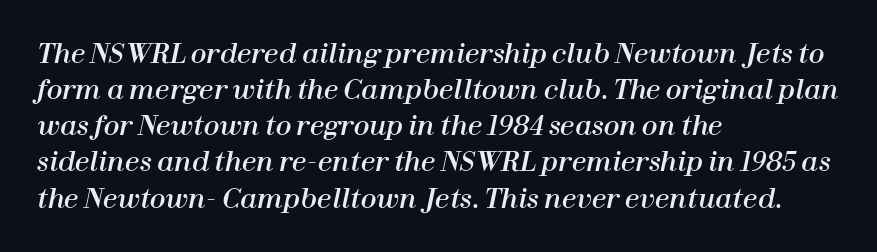
Is there much room between lines? A standard amount, neither cramped nor airy. The lettering tilts uniformly, giving the passage an italic look. Where is the straight margin? On the left. Each row of text sits above clean, open space. How are the letters spaced? Ordinarily, with no added tracking.
